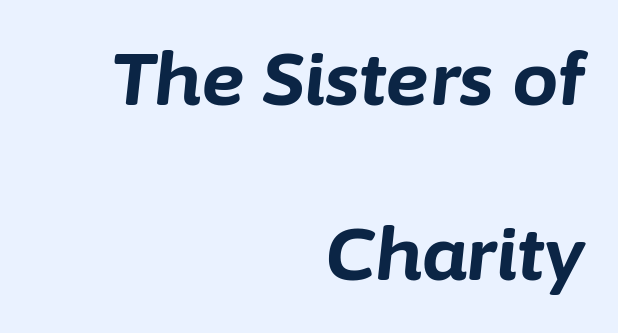
{"italic": "yes", "lean": "right", "slant_degrees": 6, "bold": "yes", "weight": "bold", "width": "normal", "stroke_contrast": "low", "x_height": "medium", "monospaced": "no", "underline": "no", "align": "right", "line_spacing": "loose", "line_spacing_ratio": 2.36, "letter_spacing": "normal", "letter_spacing_em": 0.0, "glyph_px": 74}
